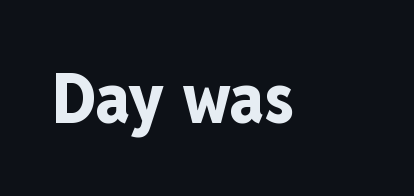
The image shows 70 px bold, condensed sans-serif type, upright; set normal letter spacing, not underlined; low stroke contrast and a medium x-height.
